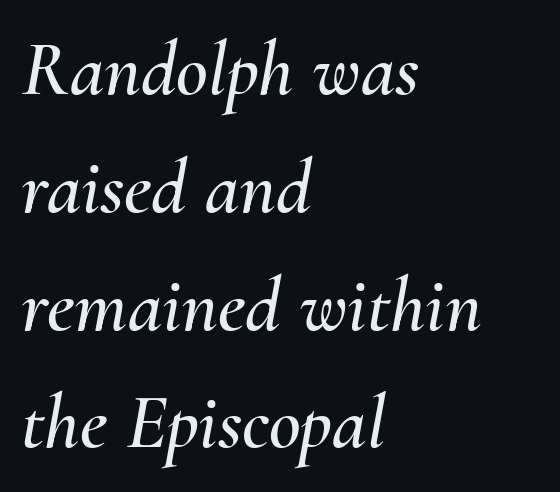
Q: Is the text italic (slanted)? A: Yes, it leans right by about 10 degrees.
Q: Is the text underlined? A: No.
Q: How is the paragraph aligned? A: Left-aligned.
Q: Is the spacing between letters normal or unusually wide? A: Normal.
Q: Is the spacing between lines tight, normal or loose? A: Normal.
Q: Width (condensed, normal, or wide)? A: Normal.
Q: Stroke contrast? A: Medium.
Q: x-height? A: Small.
Q: Monospaced? A: No.
